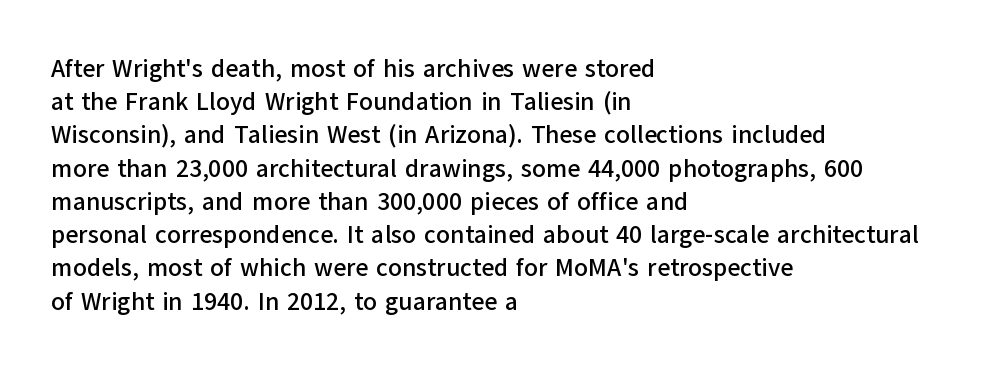
{"italic": "no", "underline": "no", "align": "left", "line_spacing": "normal", "line_spacing_ratio": 1.33, "letter_spacing": "normal", "letter_spacing_em": 0.0, "glyph_px": 25}
